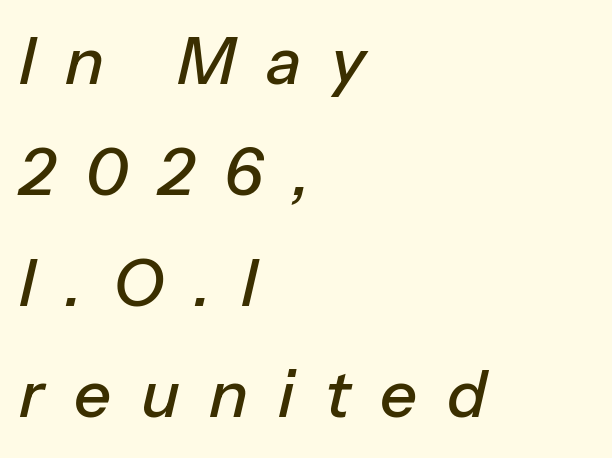
The zone under the glyphs is completely vacant. Posture: slanted. The passage shown has open, widely tracked lettering throughout. This rendering uses left alignment, leaving the right contour irregular. Each letter keeps its own natural width here, so spacing adapts to shape.
